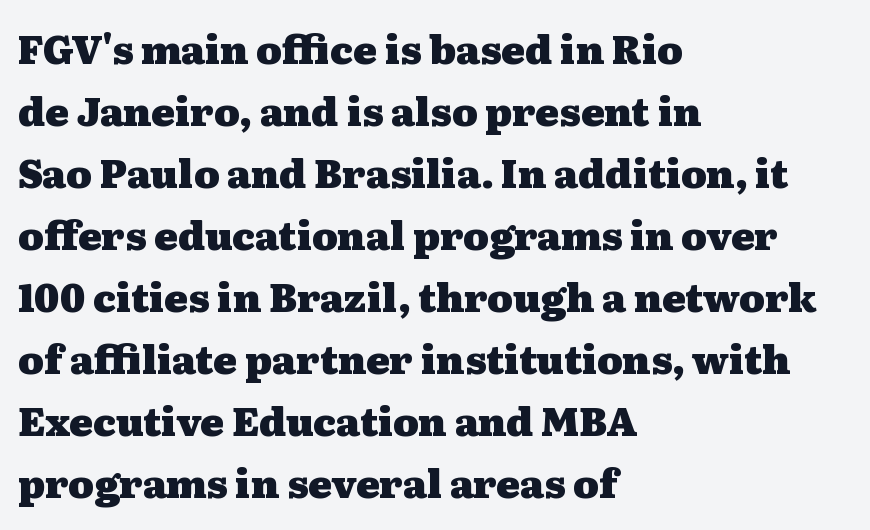
{"serif": "yes", "italic": "no", "bold": "yes", "weight": "heavy", "width": "wide", "stroke_contrast": "medium", "x_height": "medium", "monospaced": "no", "underline": "no", "align": "left", "line_spacing": "normal", "line_spacing_ratio": 1.59, "letter_spacing": "normal", "letter_spacing_em": 0.0, "glyph_px": 39}
